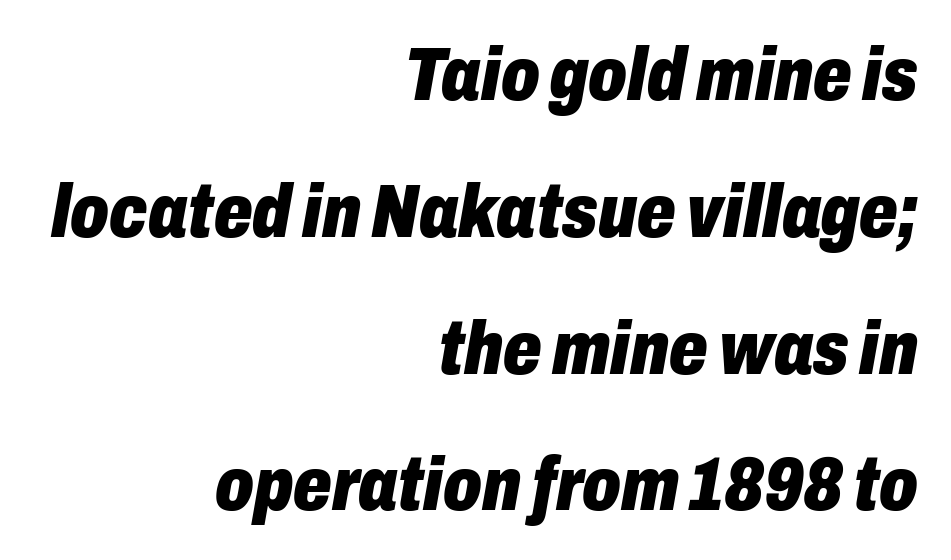
Weight: bold. Is this a fixed-width face? No — the glyphs have proportional, varying widths. Quick note: underline off. There is no visible air inserted between adjacent glyphs.
